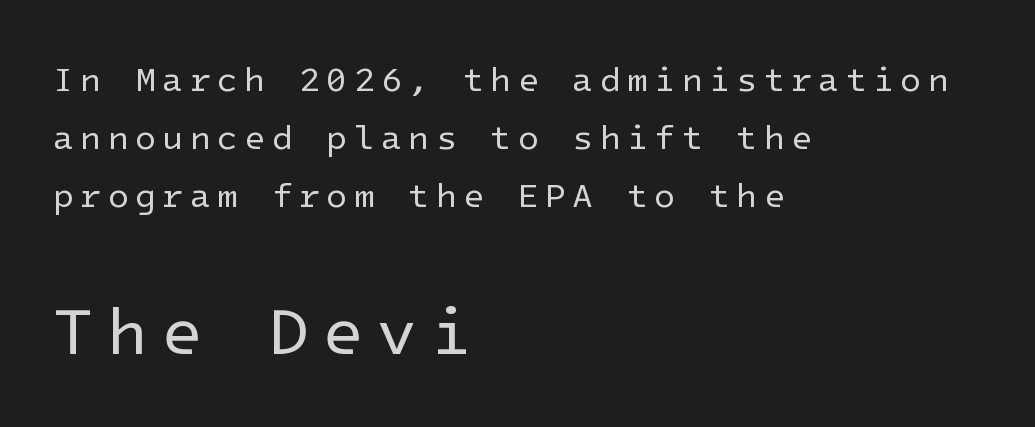
Anything drawn beneath the words? Only blank space. Is there much room between lines? A standard amount, neither cramped nor airy. All the whitespace from short lines collects on the right. Each letter's strokes conclude bluntly, with no projecting serifs.
